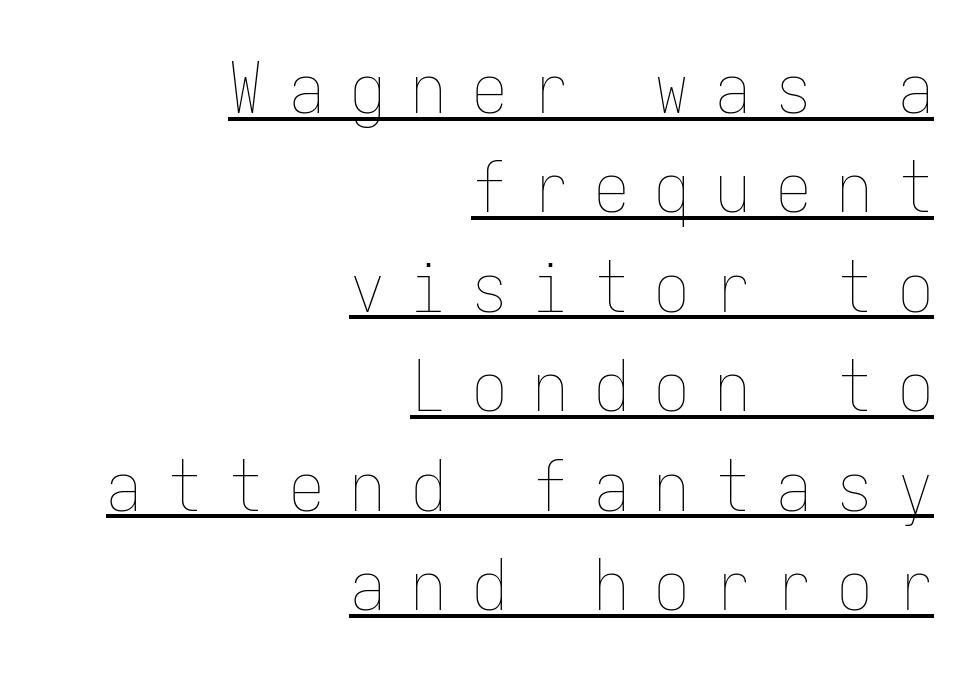
Q: Is the text bold? A: No.
Q: Is the text italic (slanted)? A: No, it is upright.
Q: Is the text underlined? A: Yes.
Q: How is the paragraph aligned? A: Right-aligned.
Q: Is the spacing between letters normal or unusually wide? A: Unusually wide.
Q: Is the spacing between lines tight, normal or loose? A: Normal.
Q: Width (condensed, normal, or wide)? A: Condensed.
Q: Stroke contrast? A: Low.
Q: x-height? A: Medium.
Q: Monospaced? A: Yes.
